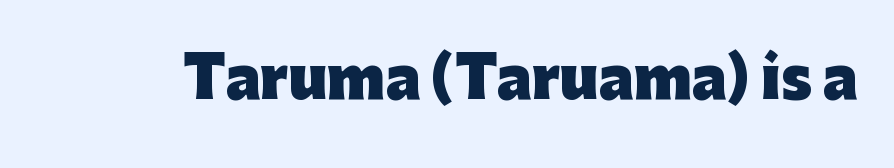
The image shows 56 px heavy sans-serif type, upright; set normal letter spacing, not underlined; low stroke contrast and a medium x-height.
